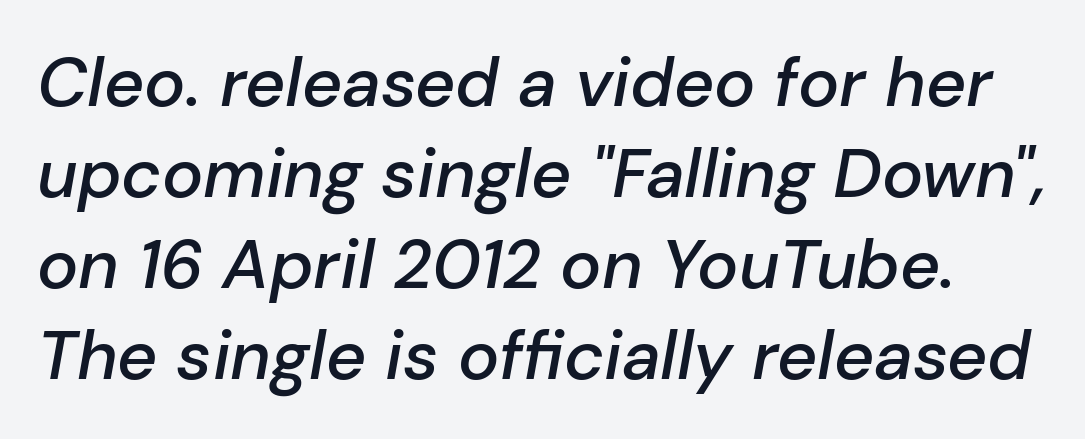
The image shows 69 px semibold type, italic (leaning right); set normal line spacing (1.32x), normal letter spacing, not underlined; low stroke contrast and a medium x-height.
